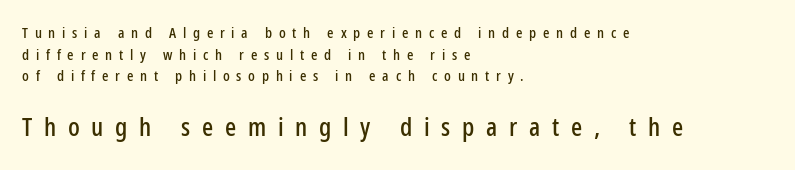
The image shows 26 px text type, upright; set left-aligned, normal line spacing (1.44x), unusually wide letter spacing (+0.45 em), not underlined; the second (bottom) block is 1.73x larger.
